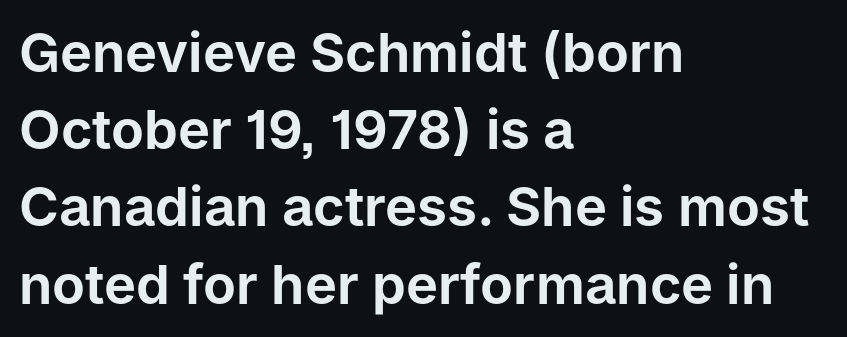
The image shows 54 px sans-serif type, upright; set left-aligned, normal line spacing (1.43x), normal letter spacing, not underlined; low stroke contrast and a medium x-height.
